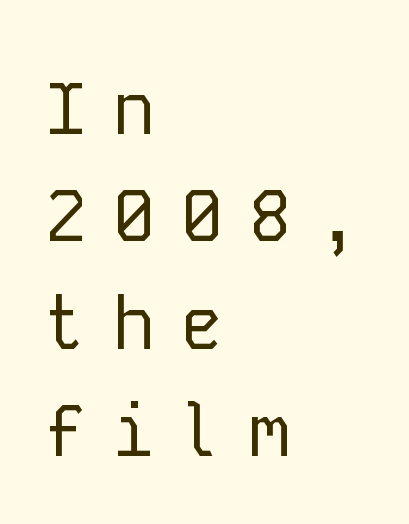
A typesetter would mark this as roman, not italic. Quick note: underline off. No heavy texture on the line: the type isn't bold. The designer left line spacing at the default.
